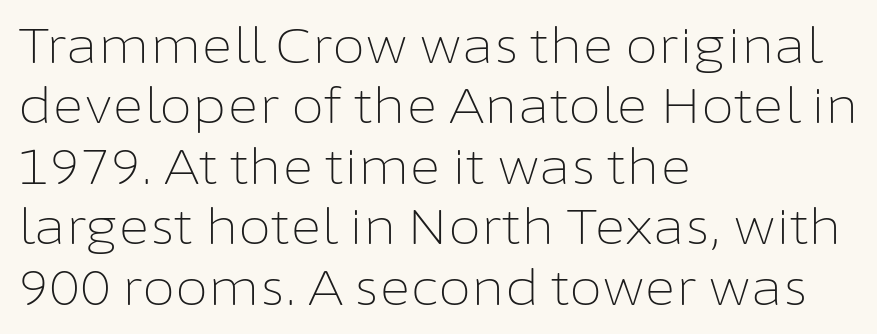
{"serif": "no", "italic": "no", "bold": "no", "weight": "light", "width": "normal", "stroke_contrast": "low", "x_height": "medium", "monospaced": "no", "underline": "no", "align": "left", "line_spacing": "normal", "line_spacing_ratio": 1.26, "letter_spacing": "normal", "letter_spacing_em": 0.0, "glyph_px": 48}
